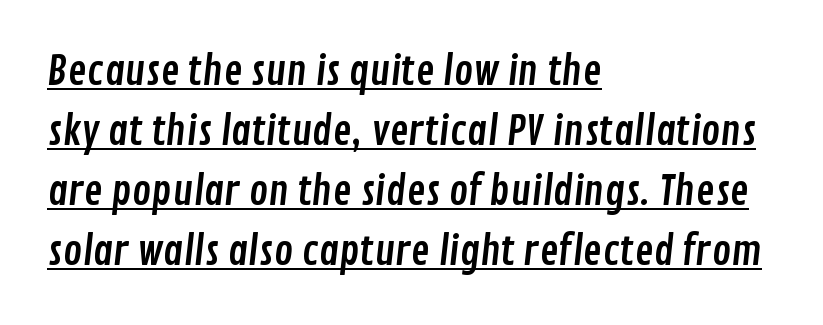
Q: Is the typeface a serif or a sans-serif typeface? A: Sans-serif.
Q: Is the text underlined? A: Yes.
Q: How is the paragraph aligned? A: Left-aligned.
Q: Is the spacing between letters normal or unusually wide? A: Normal.
Q: Is the spacing between lines tight, normal or loose? A: Normal.
Q: Width (condensed, normal, or wide)? A: Condensed.
Q: Stroke contrast? A: Low.
Q: x-height? A: Medium.
Q: Monospaced? A: No.
